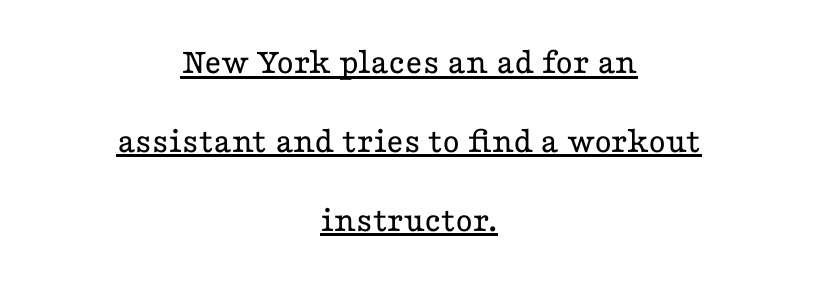
Q: Is the text bold? A: No.
Q: Is the text italic (slanted)? A: No, it is upright.
Q: Is the typeface a serif or a sans-serif typeface? A: Serif.
Q: Is the text underlined? A: Yes.
Q: How is the paragraph aligned? A: Centered.
Q: Is the spacing between letters normal or unusually wide? A: Normal.
Q: Is the spacing between lines tight, normal or loose? A: Loose.
Q: Width (condensed, normal, or wide)? A: Wide.
Q: Stroke contrast? A: Low.
Q: x-height? A: Medium.
Q: Monospaced? A: No.
